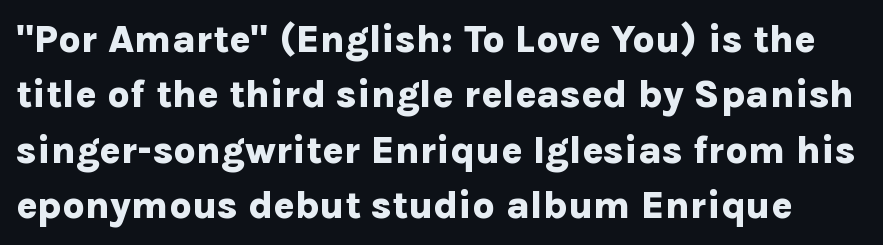
The type sits square on the baseline with zero lean. A sans-serif font was chosen for this passage. Honestly, there is no underline to notice here at all. Whoever set this chose a conventional vertical rhythm. Is this a fixed-width face? No — the glyphs have proportional, varying widths. The typesetting leans heavy: a genuine bold.
